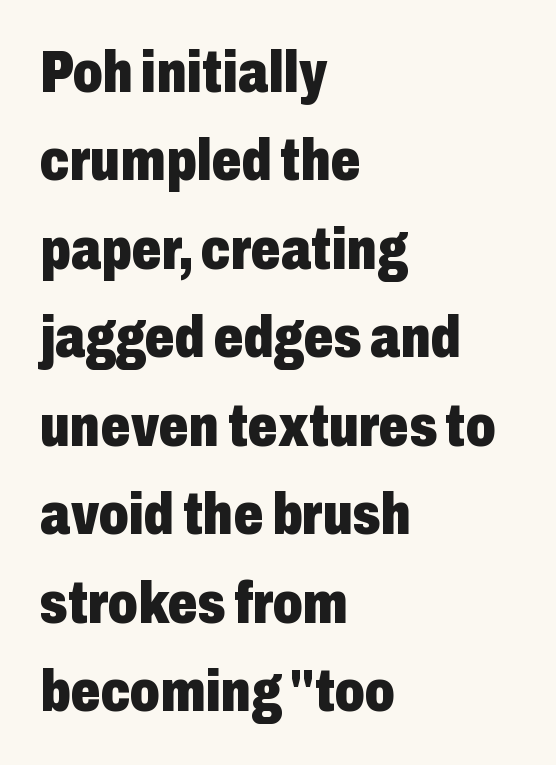
The image shows 59 px heavy, condensed sans-serif type, upright; set left-aligned, normal line spacing (1.5x), normal letter spacing, not underlined; low stroke contrast and a medium x-height.
